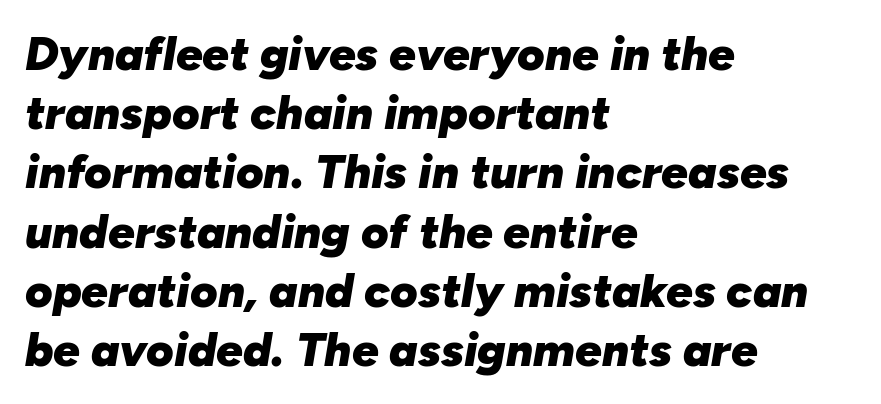
{"italic": "yes", "lean": "right", "slant_degrees": 10, "bold": "yes", "weight": "heavy", "width": "normal", "stroke_contrast": "low", "x_height": "medium", "monospaced": "no", "underline": "no", "align": "left", "line_spacing": "normal", "line_spacing_ratio": 1.26, "letter_spacing": "normal", "letter_spacing_em": 0.0, "glyph_px": 47}
